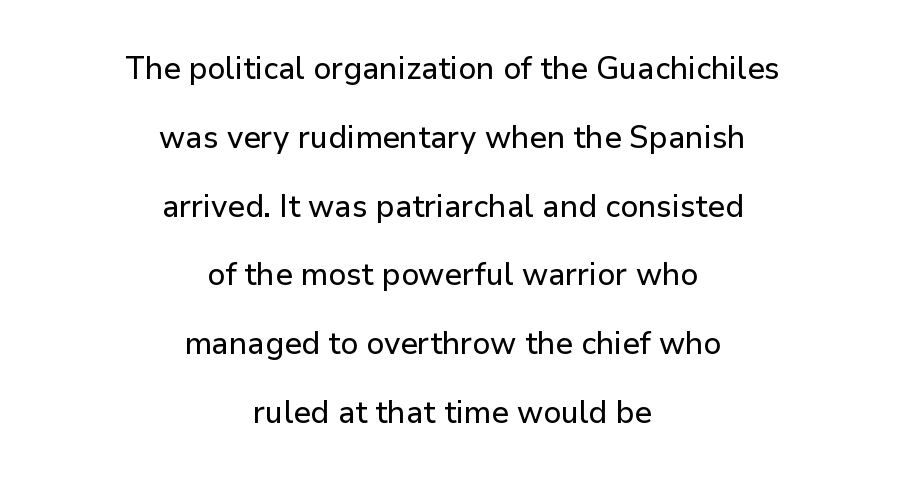
Each line is balanced around a shared central axis. Lines of text with bare space underneath. Students, note that the glyphs here touch the page at normal intervals. Regarding serifs, this sample does without them. You can tell it's not italic because the verticals are truly vertical.
